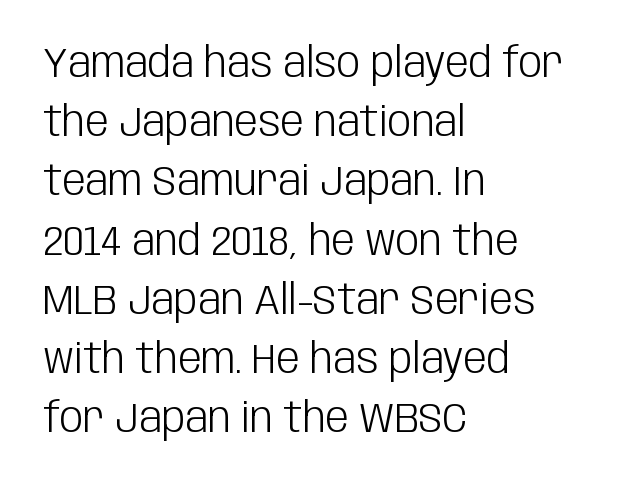
The image shows 42 px light, condensed sans-serif type, upright; set left-aligned, normal line spacing (1.41x), normal letter spacing, not underlined; low stroke contrast and a large x-height.
